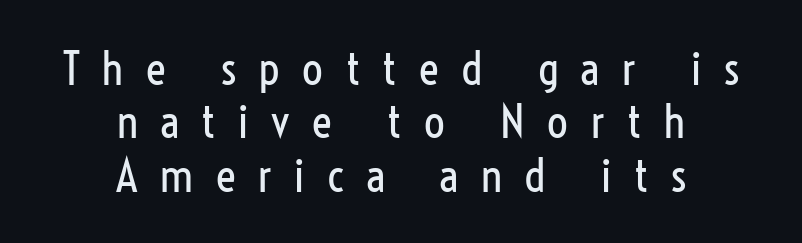
{"serif": "no", "italic": "no", "bold": "no", "weight": "regular", "width": "condensed", "stroke_contrast": "low", "x_height": "medium", "monospaced": "no", "underline": "no", "align": "center", "line_spacing_ratio": 1.16, "letter_spacing": "wide", "letter_spacing_em": 0.49, "glyph_px": 46}
